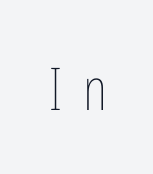
Q: Is the text bold? A: No.
Q: Is the text italic (slanted)? A: No, it is upright.
Q: Is the text underlined? A: No.
Q: Is the spacing between letters normal or unusually wide? A: Unusually wide.
Q: Width (condensed, normal, or wide)? A: Condensed.
Q: Stroke contrast? A: Low.
Q: x-height? A: Medium.
Q: Monospaced? A: No.
